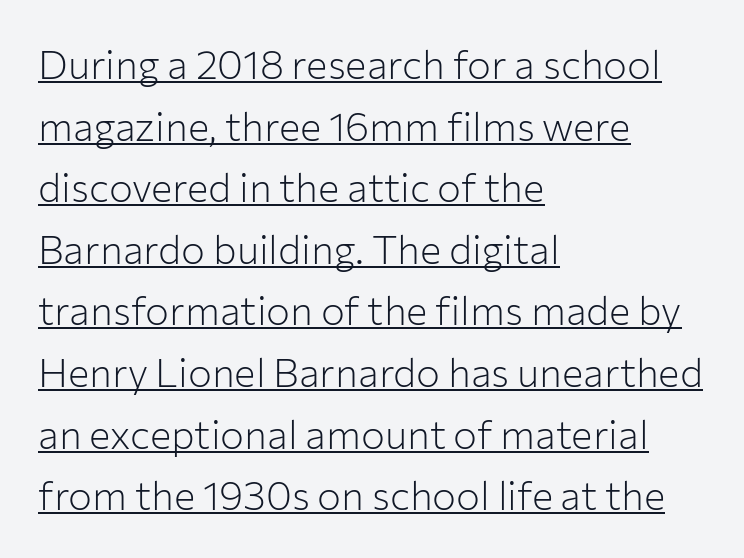
Q: Is the text bold? A: No.
Q: Is the text italic (slanted)? A: No, it is upright.
Q: Is the typeface a serif or a sans-serif typeface? A: Sans-serif.
Q: Is the text underlined? A: Yes.
Q: How is the paragraph aligned? A: Left-aligned.
Q: Is the spacing between letters normal or unusually wide? A: Normal.
Q: Is the spacing between lines tight, normal or loose? A: Normal.
Q: Width (condensed, normal, or wide)? A: Normal.
Q: Stroke contrast? A: Low.
Q: x-height? A: Medium.
Q: Monospaced? A: No.
